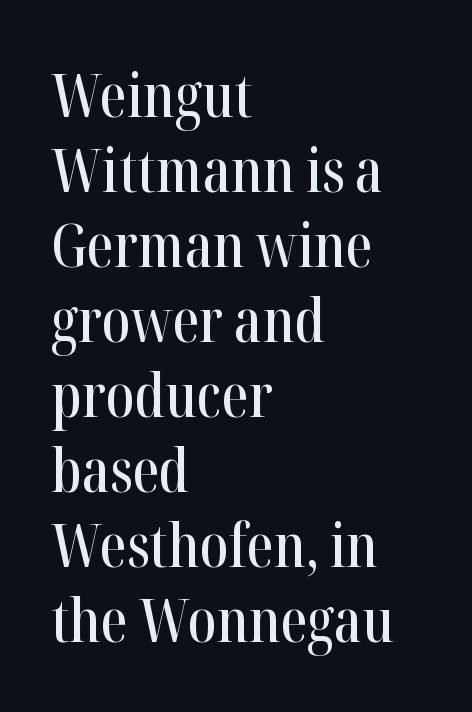
Q: Is the text italic (slanted)? A: No, it is upright.
Q: Is the typeface a serif or a sans-serif typeface? A: Serif.
Q: Is the text underlined? A: No.
Q: How is the paragraph aligned? A: Left-aligned.
Q: Is the spacing between letters normal or unusually wide? A: Normal.
Q: Width (condensed, normal, or wide)? A: Condensed.
Q: Stroke contrast? A: High.
Q: x-height? A: Medium.
Q: Monospaced? A: No.
